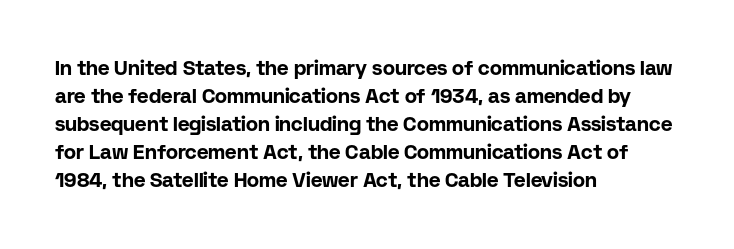
Its strokes are broad and dark, the hallmark of bold type. Plain, unruled lines of type. The paragraph shown leans on its left margin. Reading down the column, the eye jumps a familiar distance to each next line. Vertical strokes here are truly vertical.
